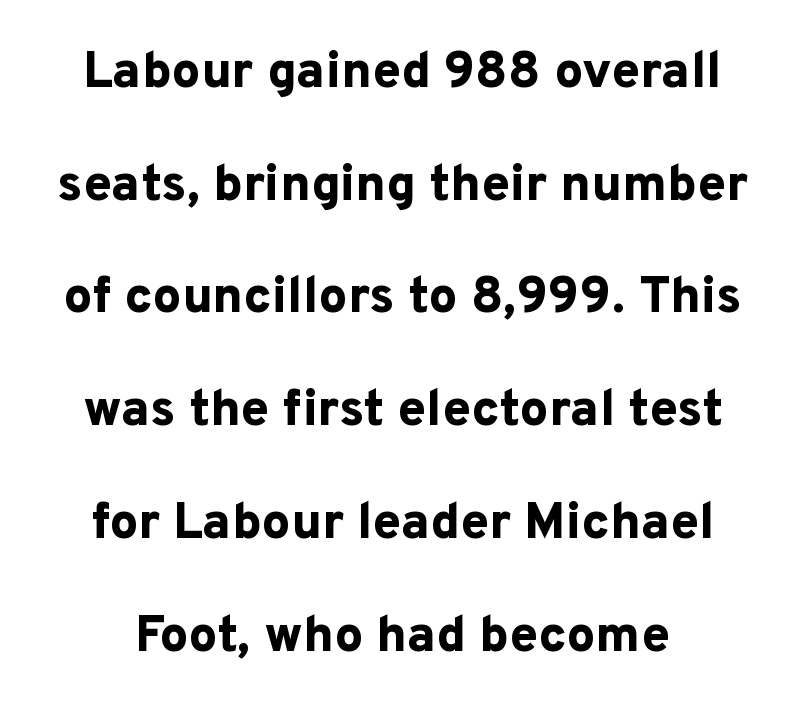
What's the leading like? Stretched, with rows far apart. Upright lettering throughout. A dark, heavy texture on the line: the type is bold. Spacing verdict: proportional, widths tailored to each character. You could call the tracking neutral — neither tight nor loose. Check where the strokes stop: nothing finishes them off — pure sans.
